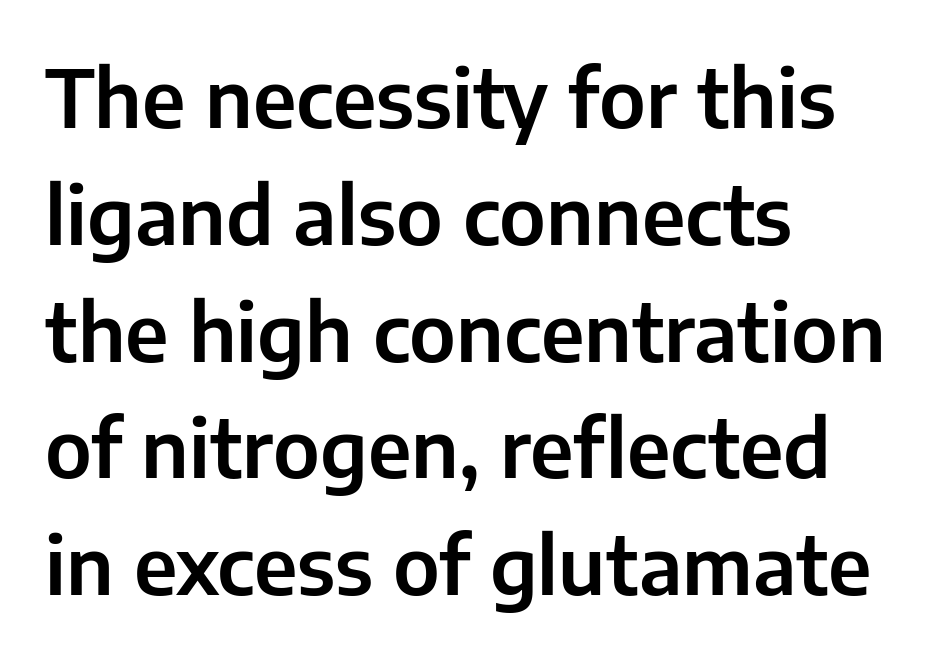
Q: Is the text italic (slanted)? A: No, it is upright.
Q: Is the typeface a serif or a sans-serif typeface? A: Sans-serif.
Q: Is the text underlined? A: No.
Q: How is the paragraph aligned? A: Left-aligned.
Q: Is the spacing between letters normal or unusually wide? A: Normal.
Q: Is the spacing between lines tight, normal or loose? A: Normal.
Q: Width (condensed, normal, or wide)? A: Normal.
Q: Stroke contrast? A: Low.
Q: x-height? A: Medium.
Q: Monospaced? A: No.
